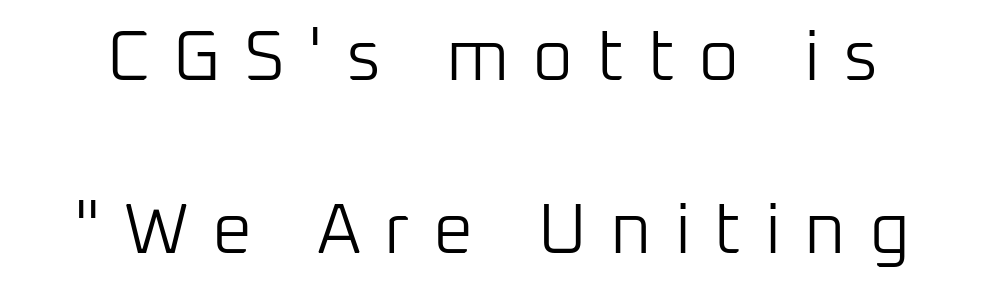
The image shows 71 px light sans-serif type, upright; set loose line spacing (2.44x), unusually wide letter spacing (+0.33 em), not underlined; low stroke contrast and a medium x-height.
